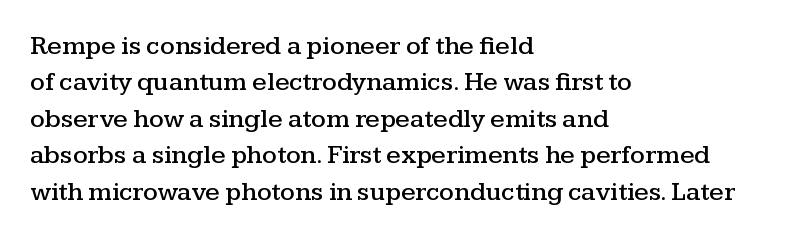
The image shows 26 px text type, upright; set left-aligned, normal line spacing (1.4x), normal letter spacing, not underlined.
